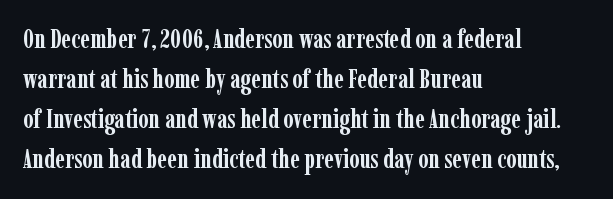
{"italic": "no", "bold": "yes", "underline": "no", "align": "left", "line_spacing": "normal", "line_spacing_ratio": 1.54, "letter_spacing": "normal", "letter_spacing_em": 0.0, "glyph_px": 26}
